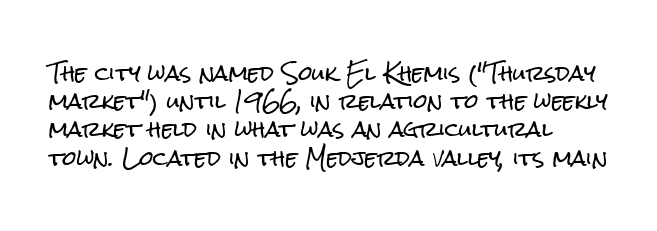
Q: Is the text italic (slanted)? A: No, it is upright.
Q: Is the text underlined? A: No.
Q: How is the paragraph aligned? A: Left-aligned.
Q: Is the spacing between letters normal or unusually wide? A: Normal.
Q: Is the spacing between lines tight, normal or loose? A: Normal.
